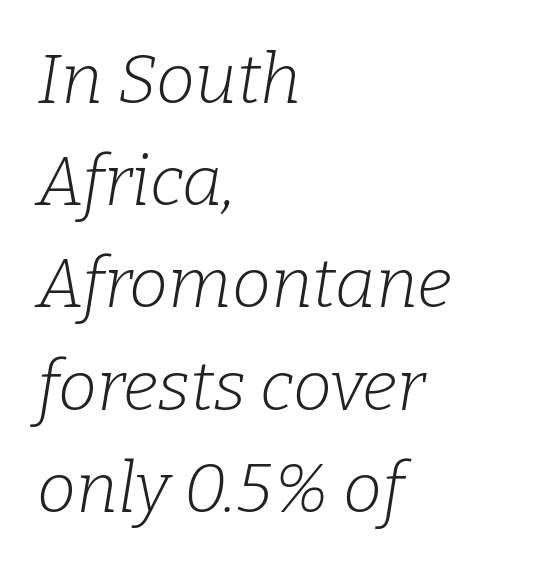
Where is the straight margin? On the left. The face used here has a pronounced slope to its letters. Letters rest on an invisible, unmarked baseline. These lines sit exactly where default settings would place them. Weight: regular or lighter.
